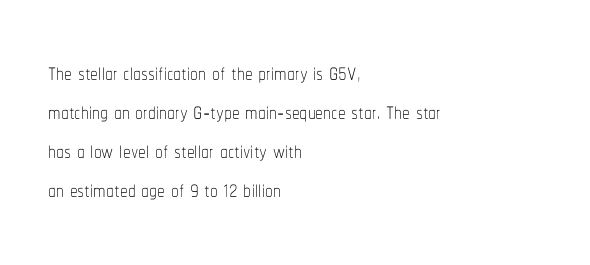
The image shows 31 px thin, condensed type, upright; set left-aligned, normal line spacing (1.26x), normal letter spacing, not underlined; low stroke contrast and a medium x-height.
